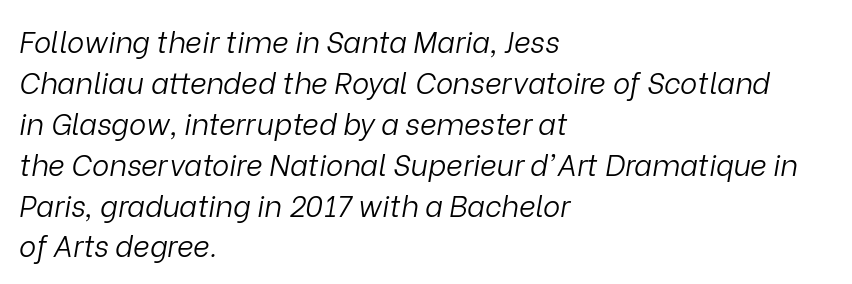
Q: Is the text bold? A: No.
Q: Is the text italic (slanted)? A: Yes, it leans right by about 9 degrees.
Q: Is the text underlined? A: No.
Q: How is the paragraph aligned? A: Left-aligned.
Q: Is the spacing between letters normal or unusually wide? A: Normal.
Q: Is the spacing between lines tight, normal or loose? A: Normal.
Q: Width (condensed, normal, or wide)? A: Normal.
Q: Stroke contrast? A: Low.
Q: x-height? A: Medium.
Q: Monospaced? A: No.
